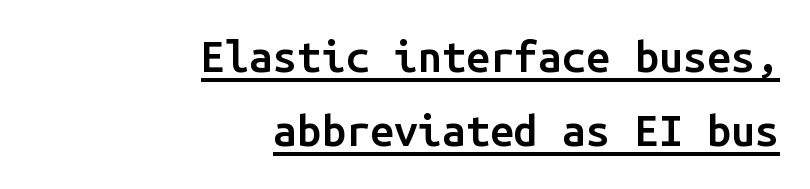
{"serif": "no", "italic": "no", "bold": "semi", "weight": "semibold", "width": "normal", "stroke_contrast": "low", "x_height": "medium", "monospaced": "yes", "underline": "yes", "align": "right", "line_spacing_ratio": 1.71, "letter_spacing": "normal", "letter_spacing_em": 0.0, "glyph_px": 43}
